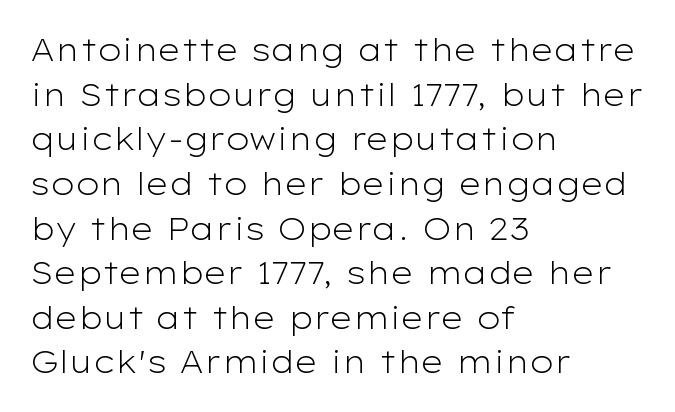
{"serif": "no", "italic": "no", "bold": "no", "weight": "light", "width": "wide", "stroke_contrast": "low", "x_height": "medium", "monospaced": "no", "underline": "no", "align": "left", "line_spacing": "normal", "line_spacing_ratio": 1.44, "letter_spacing": "normal", "letter_spacing_em": 0.0, "glyph_px": 31}
